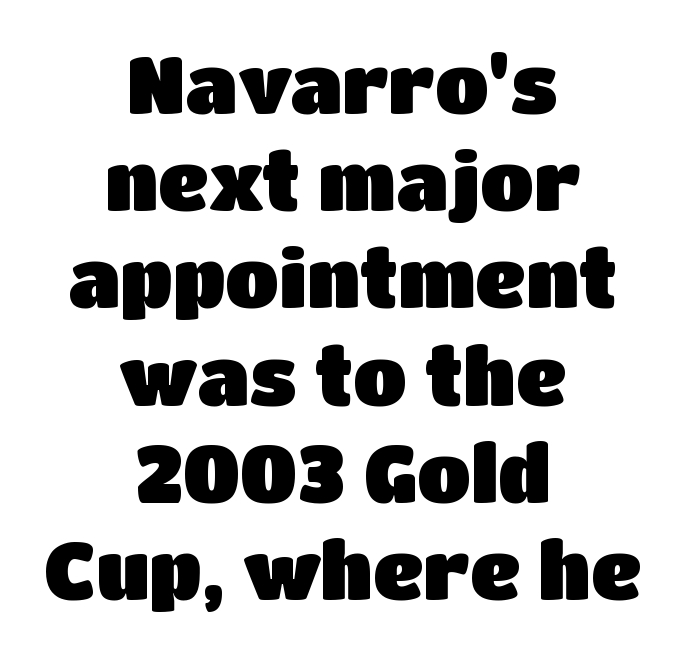
The image shows 79 px sans-serif type, upright; set centered, line spacing 1.23x, normal letter spacing, not underlined; low stroke contrast and a large x-height.
